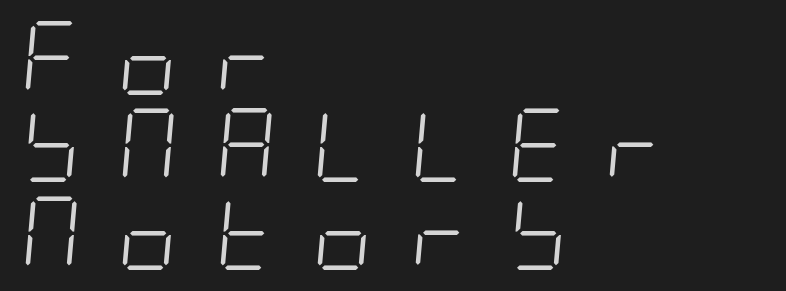
The passage shown is not bold in any degree. The setting favours the left margin, as ordinary paragraphs usually do. It's the slanting kind of type. Inter-character spacing is expanded well beyond the font's built-in metrics. Underlining? Definitely not there.
